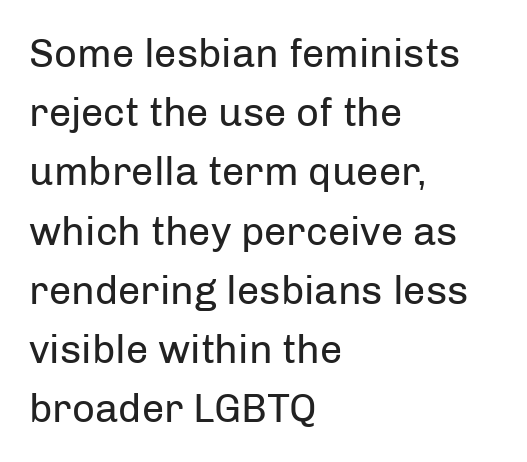
{"serif": "no", "italic": "no", "bold": "no", "weight": "regular", "width": "normal", "stroke_contrast": "low", "x_height": "medium", "monospaced": "no", "underline": "no", "align": "left", "line_spacing": "normal", "line_spacing_ratio": 1.48, "letter_spacing": "normal", "letter_spacing_em": 0.0, "glyph_px": 40}
